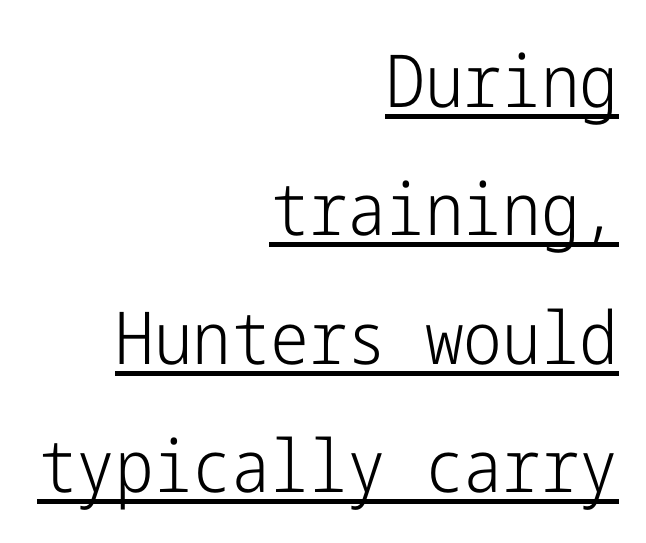
Q: Is the text bold? A: No.
Q: Is the text italic (slanted)? A: No, it is upright.
Q: Is the typeface a serif or a sans-serif typeface? A: Sans-serif.
Q: Is the text underlined? A: Yes.
Q: How is the paragraph aligned? A: Right-aligned.
Q: Is the spacing between letters normal or unusually wide? A: Normal.
Q: Width (condensed, normal, or wide)? A: Condensed.
Q: Stroke contrast? A: Low.
Q: x-height? A: Medium.
